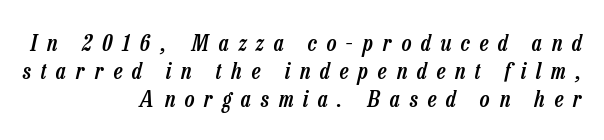
The image shows 23 px text type, italic (leaning right); set right-aligned, line spacing 1.22x, unusually wide letter spacing (+0.43 em), not underlined.
